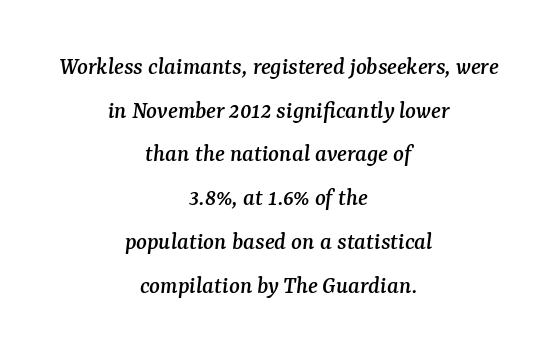
{"italic": "yes", "lean": "right", "slant_degrees": 7, "underline": "no", "align": "center", "line_spacing_ratio": 1.75, "letter_spacing": "normal", "letter_spacing_em": 0.0, "glyph_px": 25}
